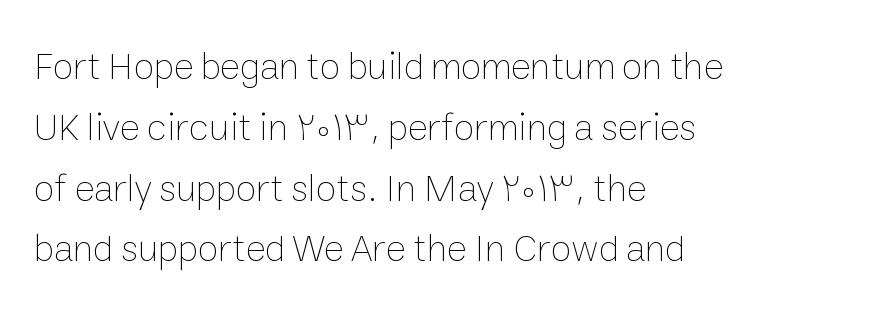
Q: Is the text bold? A: No.
Q: Is the text italic (slanted)? A: No, it is upright.
Q: Is the text underlined? A: No.
Q: How is the paragraph aligned? A: Left-aligned.
Q: Is the spacing between letters normal or unusually wide? A: Normal.
Q: Is the spacing between lines tight, normal or loose? A: Normal.
Q: Width (condensed, normal, or wide)? A: Normal.
Q: Stroke contrast? A: Low.
Q: x-height? A: Medium.
Q: Monospaced? A: No.
